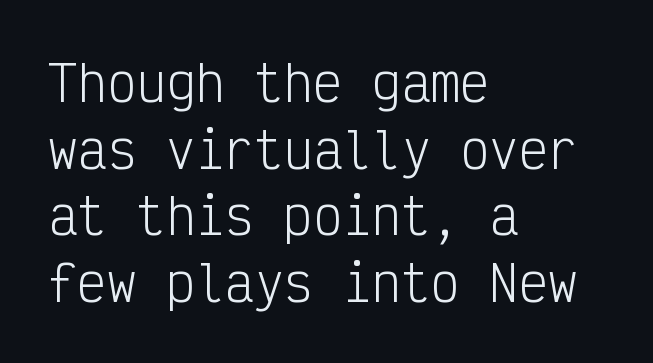
The image shows 49 px light, condensed sans-serif type, upright, monospaced; set left-aligned, normal line spacing (1.36x), normal letter spacing, not underlined; low stroke contrast and a medium x-height.
